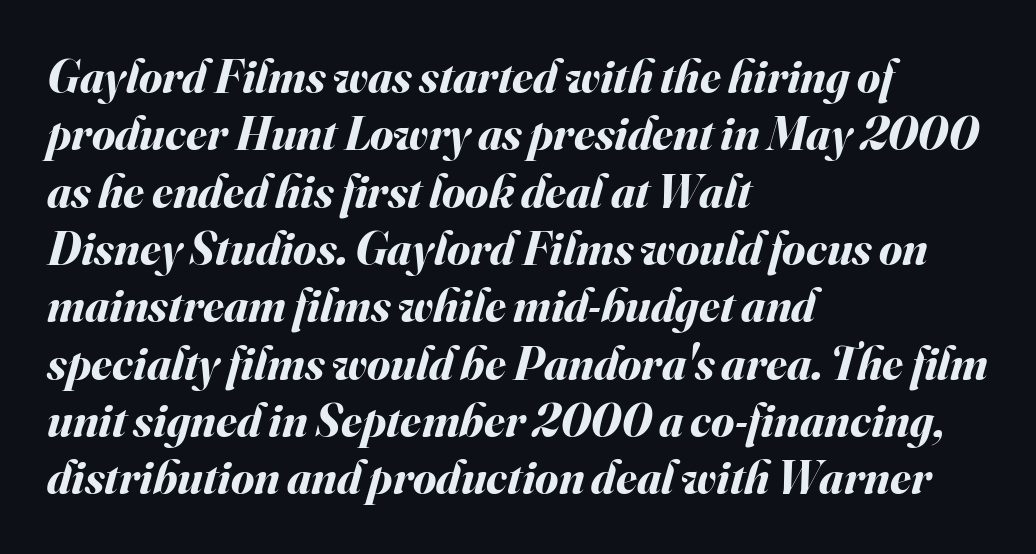
A typesetter would call this proportional, since set widths differ per character. Style check: oblique. Rule under the text: the space is simply empty. These words are printed bold, with thick strokes throughout.
